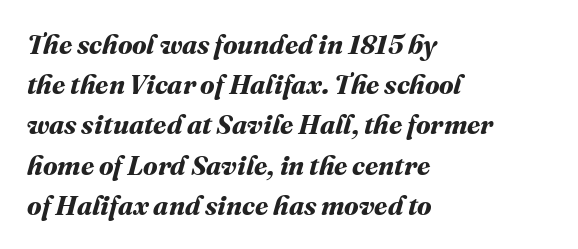
Q: Is the text bold? A: Yes.
Q: Is the text underlined? A: No.
Q: How is the paragraph aligned? A: Left-aligned.
Q: Is the spacing between letters normal or unusually wide? A: Normal.
Q: Is the spacing between lines tight, normal or loose? A: Normal.
